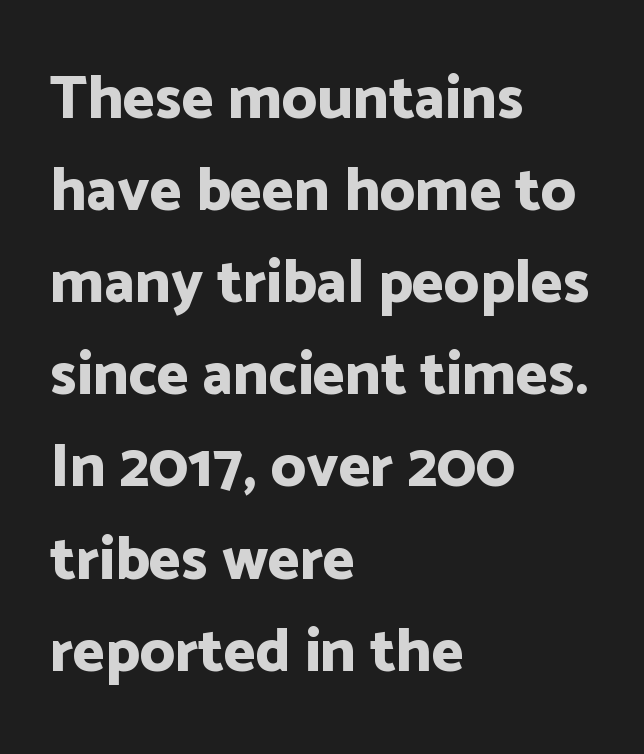
{"serif": "no", "italic": "no", "bold": "yes", "weight": "bold", "width": "normal", "stroke_contrast": "low", "x_height": "medium", "monospaced": "no", "underline": "no", "align": "left", "line_spacing": "normal", "line_spacing_ratio": 1.51, "letter_spacing": "normal", "letter_spacing_em": 0.0, "glyph_px": 61}
